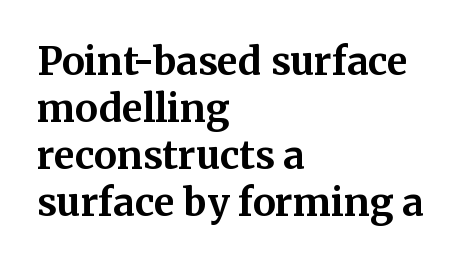
Q: Is the text bold? A: Yes.
Q: Is the text italic (slanted)? A: No, it is upright.
Q: Is the typeface a serif or a sans-serif typeface? A: Serif.
Q: Is the text underlined? A: No.
Q: How is the paragraph aligned? A: Left-aligned.
Q: Is the spacing between letters normal or unusually wide? A: Normal.
Q: Width (condensed, normal, or wide)? A: Normal.
Q: Stroke contrast? A: Medium.
Q: x-height? A: Medium.
Q: Monospaced? A: No.
